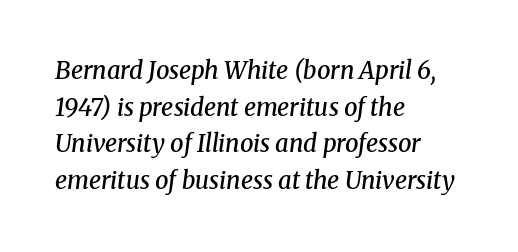
The image shows 24 px text type, italic (leaning right); set left-aligned, normal line spacing (1.53x), normal letter spacing, not underlined.
